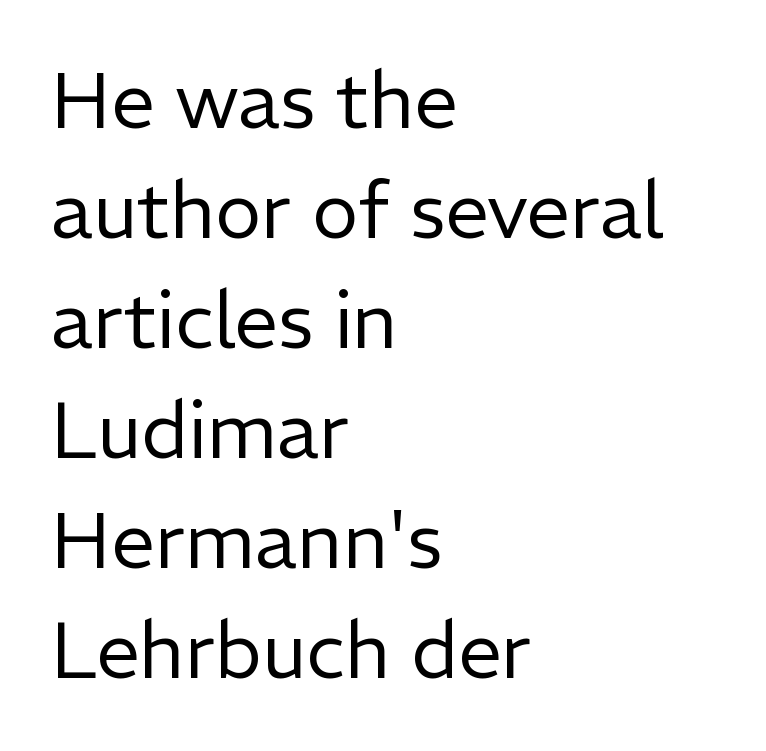
What's the leading like? Ordinary, nothing unusual. The string is rendered with underlining switched off. Here the designer chose a conventional face with non-uniform glyph widths. Standard letterfit; no display-style spreading of the glyphs. Type style note: lacks serifs.
